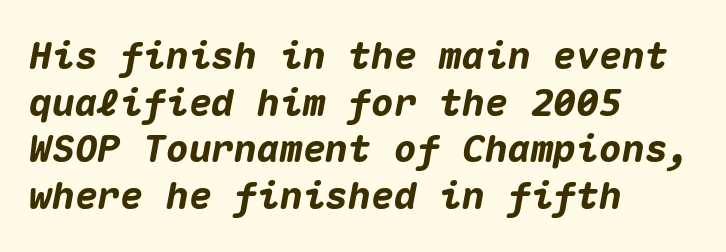
Only glyphs here, with clear space below each row. Compared with a centered layout, this one pins lines to the left instead. Is the letter spacing exaggerated? No — it looks like the ordinary default. Posture: slanted.
